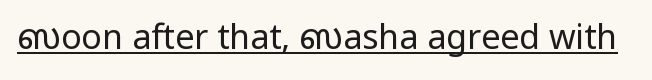
Letterform terminals end flat and unadorned throughout the passage. The rendered words wear a rule along their underside. Is this a fixed-width face? No — the glyphs have proportional, varying widths. The strokes are not fattened; the text isn't bold. Here the glyphs are tracked normally, forming tight word shapes.
